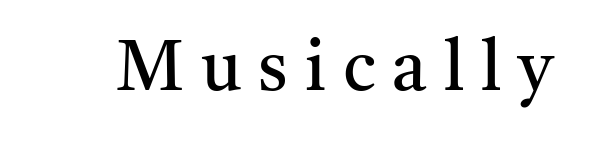
The image shows 70 px regular-weight serif type, upright; set unusually wide letter spacing (+0.24 em), not underlined; medium stroke contrast and a medium x-height.
